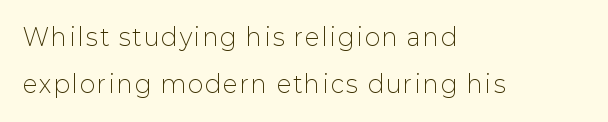
{"italic": "no", "bold": "no", "underline": "no", "align": "left", "line_spacing": "loose", "line_spacing_ratio": 2.06, "glyph_px": 23}
